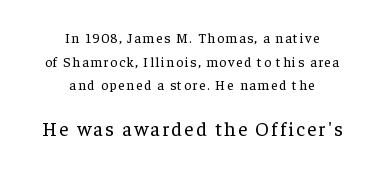
Q: Is the text bold? A: No.
Q: Is the text italic (slanted)? A: No, it is upright.
Q: Is the text underlined? A: No.
Q: How is the paragraph aligned? A: Centered.
Q: Is the spacing between lines tight, normal or loose? A: Normal.
Q: Which block of text is set in a larger size, the first (top) or the second (bottom)? A: The second (bottom) one.
